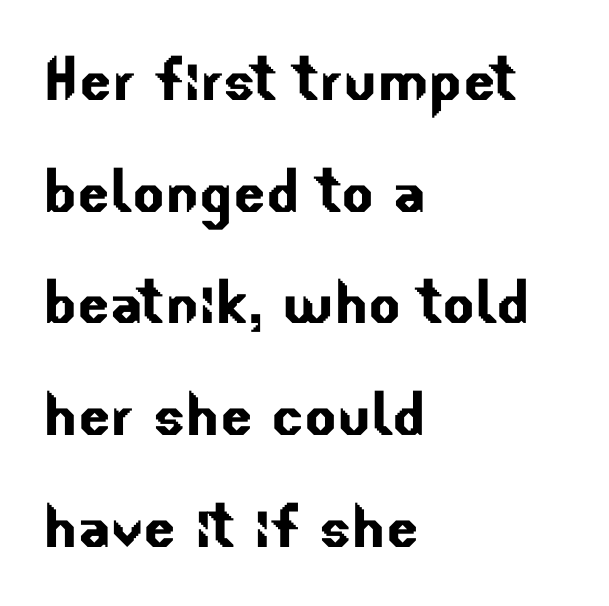
The image shows 76 px sans-serif type; set left-aligned, normal line spacing (1.47x), normal letter spacing, not underlined; low stroke contrast and a small x-height.
